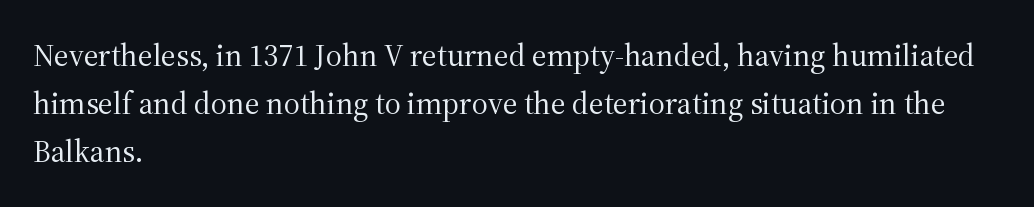
The image shows 31 px regular-weight serif type, upright; set left-aligned, normal line spacing (1.55x), normal letter spacing, not underlined; medium stroke contrast and a medium x-height.
